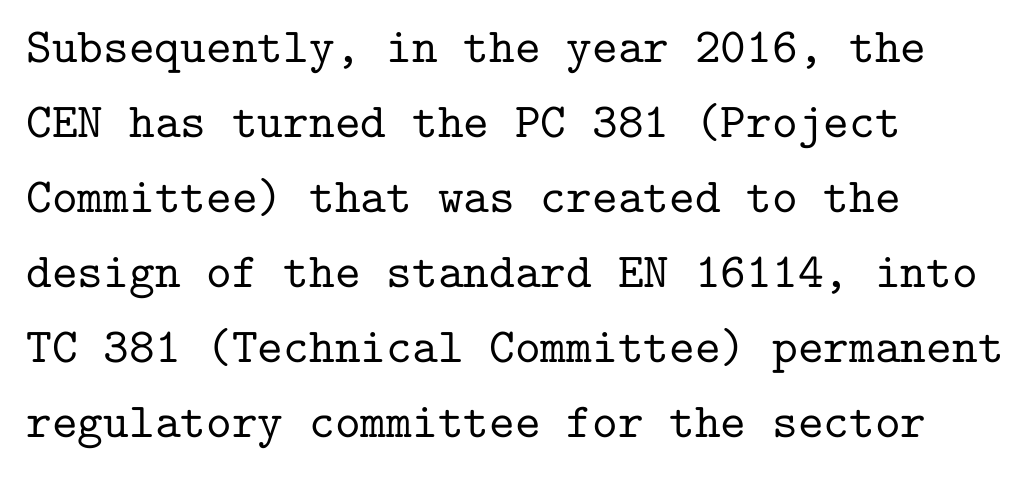
Q: Is the text italic (slanted)? A: No, it is upright.
Q: Is the typeface a serif or a sans-serif typeface? A: Serif.
Q: Is the text underlined? A: No.
Q: How is the paragraph aligned? A: Left-aligned.
Q: Is the spacing between letters normal or unusually wide? A: Normal.
Q: Is the spacing between lines tight, normal or loose? A: Normal.
Q: Width (condensed, normal, or wide)? A: Normal.
Q: Stroke contrast? A: Low.
Q: x-height? A: Medium.
Q: Monospaced? A: Yes.
